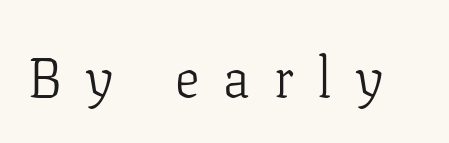
The image shows 55 px light serif type, upright; set unusually wide letter spacing (+0.44 em), not underlined; low stroke contrast and a medium x-height.
